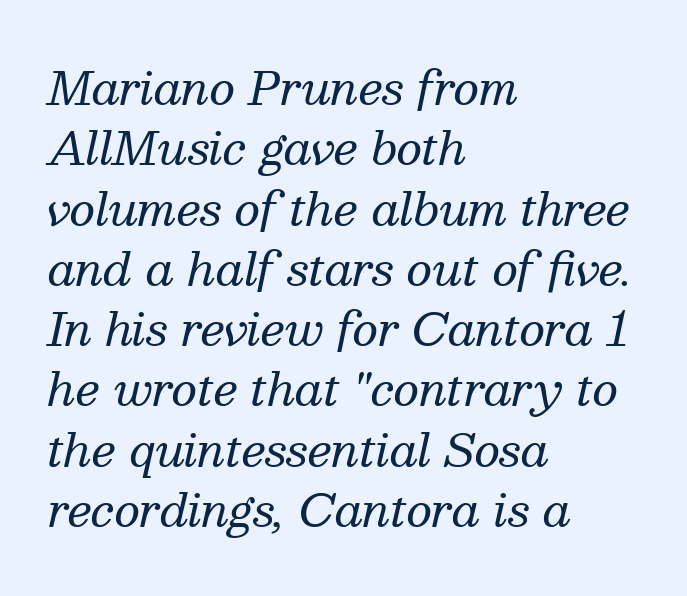
Each letter's strokes conclude with small projecting serifs. Weight: in the light-to-regular range. If you drew a ruler down the left edge, every line would touch it. Compared with ordinary roman type, these characters are visibly tilted. Standard letterfit; no display-style spreading of the glyphs. Decoration check: the copy has no underline.
